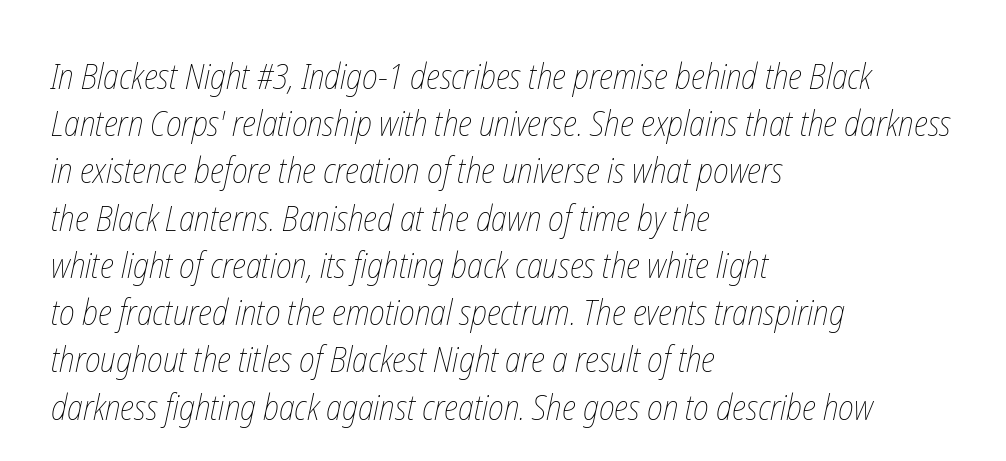
Q: Is the text bold? A: No.
Q: Is the text underlined? A: No.
Q: How is the paragraph aligned? A: Left-aligned.
Q: Is the spacing between letters normal or unusually wide? A: Normal.
Q: Is the spacing between lines tight, normal or loose? A: Normal.
Q: Width (condensed, normal, or wide)? A: Condensed.
Q: Stroke contrast? A: Low.
Q: x-height? A: Medium.
Q: Monospaced? A: No.
